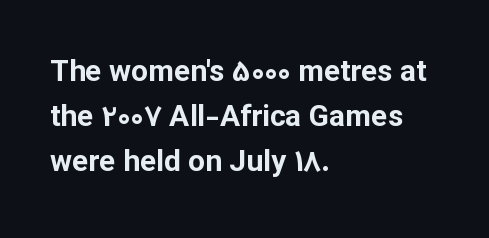
Any mark beneath the type? The region is blank. This is sans-serif lettering, the kind often seen on screens and signage. A dark, heavy texture on the line: the type is bold. The letterforms sit shoulder to shoulder at normal distance.
